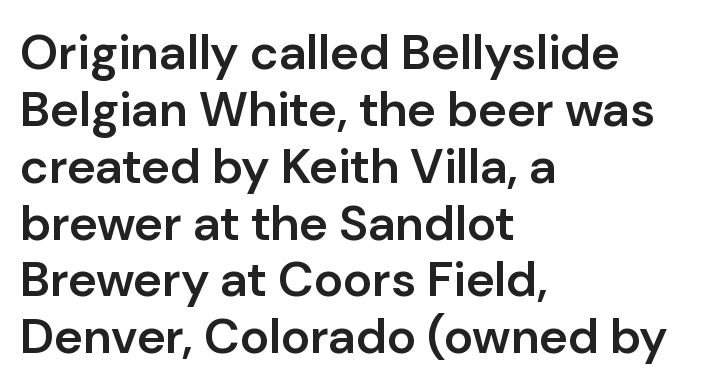
Q: Is the text bold? A: Semi-bold.
Q: Is the text italic (slanted)? A: No, it is upright.
Q: Is the typeface a serif or a sans-serif typeface? A: Sans-serif.
Q: Is the text underlined? A: No.
Q: How is the paragraph aligned? A: Left-aligned.
Q: Is the spacing between letters normal or unusually wide? A: Normal.
Q: Width (condensed, normal, or wide)? A: Normal.
Q: Stroke contrast? A: Low.
Q: x-height? A: Medium.
Q: Monospaced? A: No.
